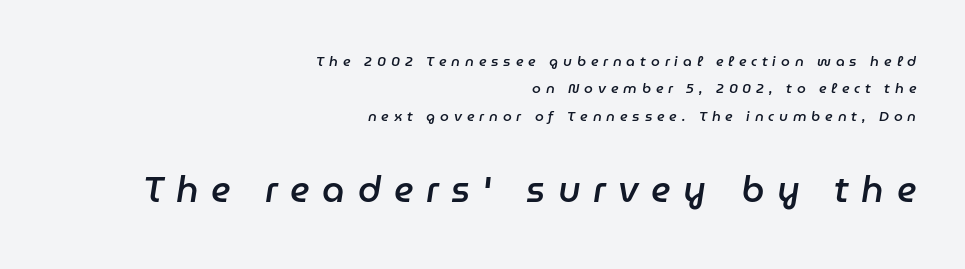
{"italic": "yes", "lean": "right", "slant_degrees": 9, "bold": "semi", "weight": "semibold", "width": "normal", "stroke_contrast": "low", "x_height": "medium", "monospaced": "no", "underline": "no", "align": "right", "line_spacing": "loose", "line_spacing_ratio": 1.96, "letter_spacing": "wide", "letter_spacing_em": 0.35, "larger_block": "second", "size_ratio": 2.57, "glyph_px": 36}
